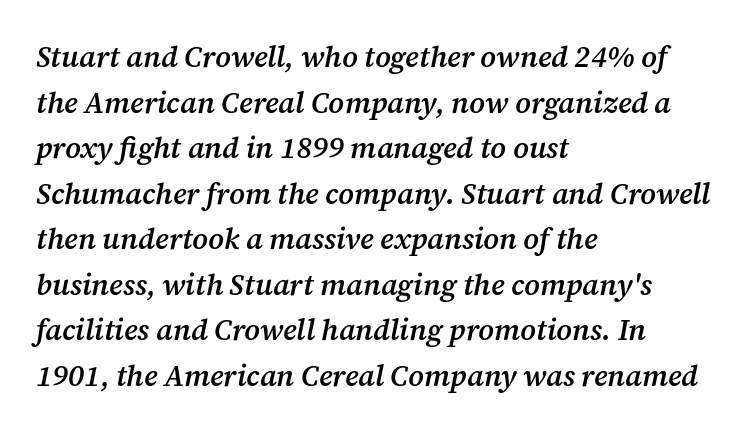
Q: Is the text bold? A: Semi-bold.
Q: Is the text italic (slanted)? A: Yes, it leans right by about 12 degrees.
Q: Is the typeface a serif or a sans-serif typeface? A: Serif.
Q: Is the text underlined? A: No.
Q: How is the paragraph aligned? A: Left-aligned.
Q: Is the spacing between letters normal or unusually wide? A: Normal.
Q: Is the spacing between lines tight, normal or loose? A: Normal.
Q: Width (condensed, normal, or wide)? A: Normal.
Q: Stroke contrast? A: Medium.
Q: x-height? A: Medium.
Q: Monospaced? A: No.
